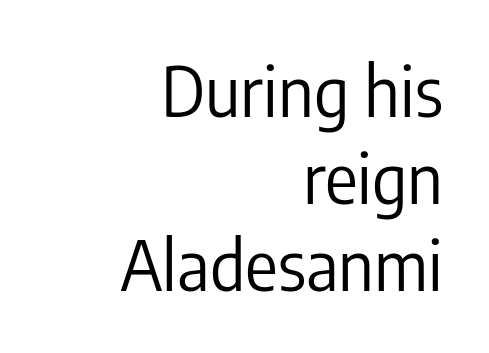
{"serif": "no", "italic": "no", "bold": "no", "weight": "regular", "width": "condensed", "stroke_contrast": "low", "x_height": "medium", "monospaced": "no", "underline": "no", "align": "right", "line_spacing": "normal", "line_spacing_ratio": 1.28, "letter_spacing": "normal", "letter_spacing_em": 0.0, "glyph_px": 68}
